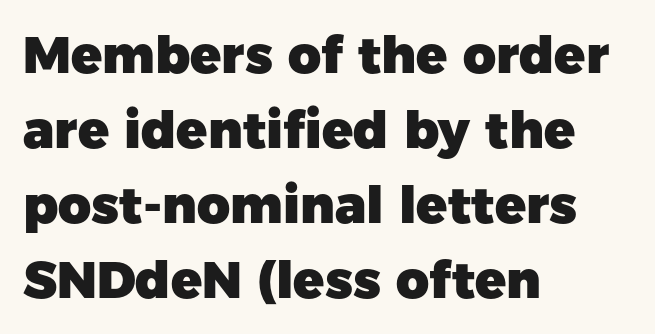
The image shows 51 px heavy sans-serif type, upright; set left-aligned, normal line spacing (1.47x), normal letter spacing, not underlined; low stroke contrast and a medium x-height.
